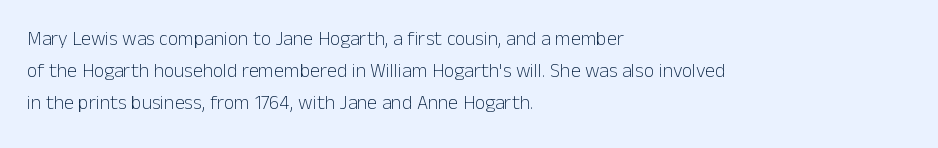
{"italic": "no", "bold": "no", "underline": "no", "align": "left", "line_spacing": "normal", "line_spacing_ratio": 1.6, "letter_spacing": "normal", "letter_spacing_em": 0.0, "glyph_px": 20}
